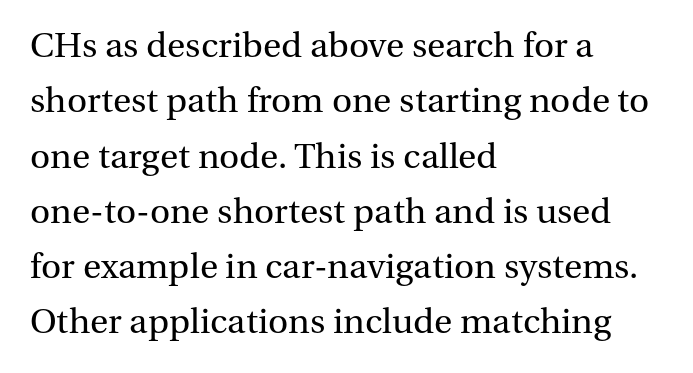
The image shows 35 px regular-weight serif type, upright; set left-aligned, normal line spacing (1.58x), normal letter spacing, not underlined; medium stroke contrast and a medium x-height.
